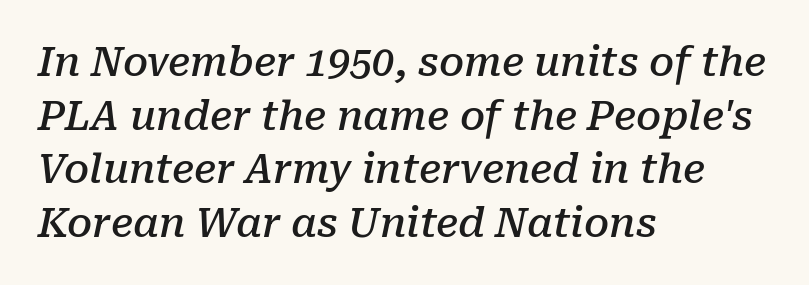
The image shows 40 px semibold serif type, italic (leaning right); set left-aligned, normal line spacing (1.34x), normal letter spacing, not underlined; low stroke contrast and a medium x-height.
